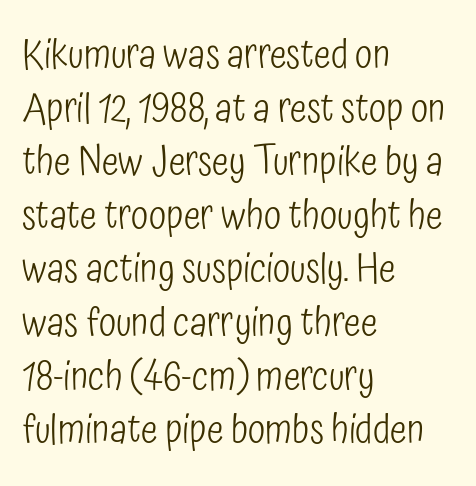
The image shows 40 px light, condensed sans-serif type, upright; set left-aligned, normal line spacing (1.34x), normal letter spacing, not underlined; low stroke contrast and a medium x-height.
